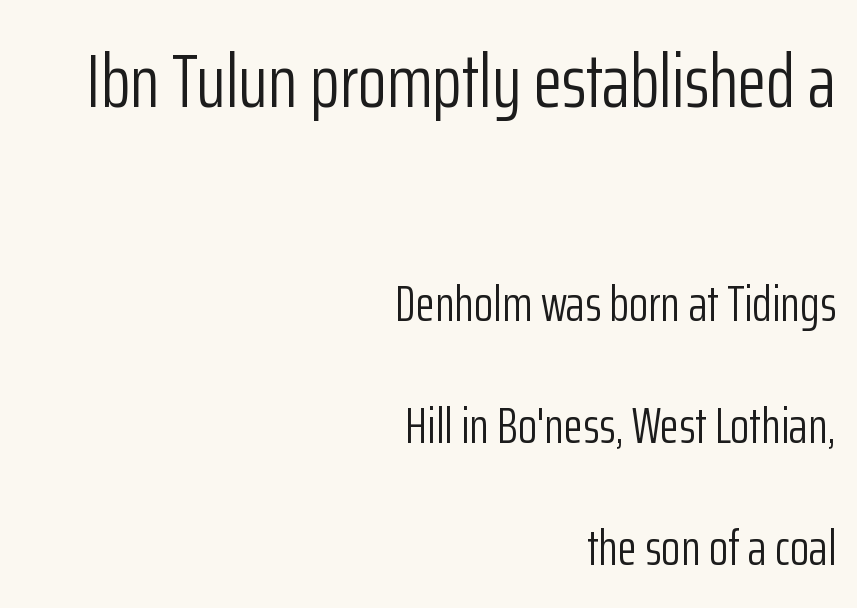
This rendering leaves character spacing at its baseline value. Are there feet on the stems? There aren't — it's a sans. Vertical spacing — loose. One-word summary of the alignment: right. Bigger letters appear in the top chunk; the bottom chunk is reduced. The space directly below the letters is spotless.
